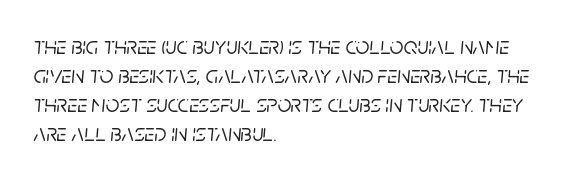
Q: Is the text italic (slanted)? A: Yes, it leans right by about 5 degrees.
Q: Is the text underlined? A: No.
Q: How is the paragraph aligned? A: Left-aligned.
Q: Is the spacing between letters normal or unusually wide? A: Normal.
